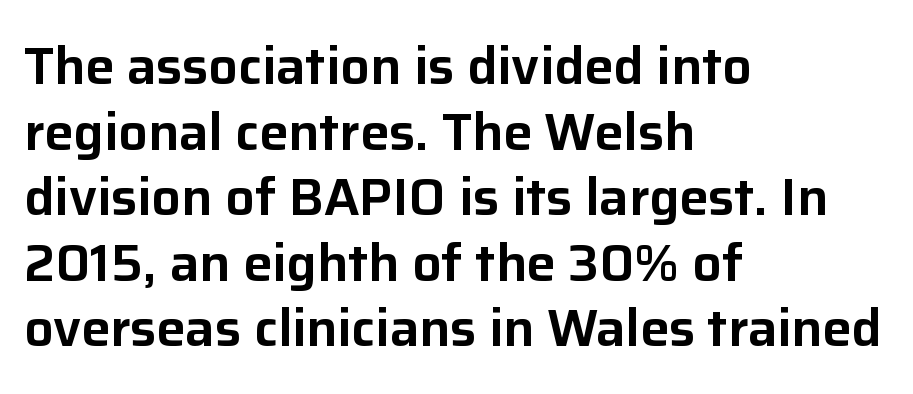
The image shows 52 px sans-serif type, upright; set left-aligned, normal line spacing (1.26x), normal letter spacing, not underlined; low stroke contrast and a medium x-height.
